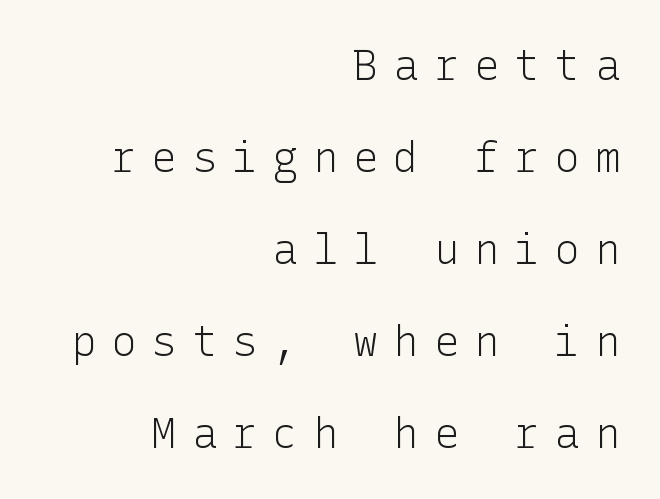
Q: Is the text bold? A: No.
Q: Is the text italic (slanted)? A: No, it is upright.
Q: Is the typeface a serif or a sans-serif typeface? A: Sans-serif.
Q: Is the text underlined? A: No.
Q: How is the paragraph aligned? A: Right-aligned.
Q: Is the spacing between letters normal or unusually wide? A: Unusually wide.
Q: Is the spacing between lines tight, normal or loose? A: Loose.
Q: Width (condensed, normal, or wide)? A: Normal.
Q: Stroke contrast? A: Low.
Q: x-height? A: Medium.
